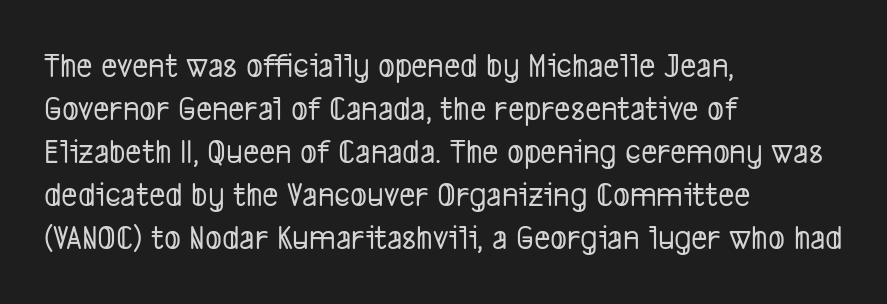
If you drew a ruler down the left edge, every line would touch it. Think of a printed novel: that variable character pitch is what you see here. The baseline area is clear. You could call the tracking neutral — neither tight nor loose. In terms of letterform style, serifs are entirely absent.
